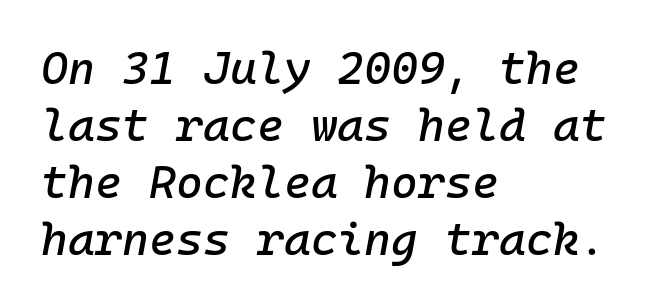
Q: Is the text italic (slanted)? A: Yes, it leans right by about 10 degrees.
Q: Is the text underlined? A: No.
Q: How is the paragraph aligned? A: Left-aligned.
Q: Is the spacing between letters normal or unusually wide? A: Normal.
Q: Width (condensed, normal, or wide)? A: Normal.
Q: Stroke contrast? A: Low.
Q: x-height? A: Medium.
Q: Monospaced? A: Yes.
